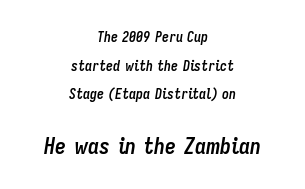
Q: Is the text bold? A: Yes.
Q: Is the text italic (slanted)? A: Yes, it leans right by about 9 degrees.
Q: Is the text underlined? A: No.
Q: How is the paragraph aligned? A: Centered.
Q: Is the spacing between letters normal or unusually wide? A: Normal.
Q: Is the spacing between lines tight, normal or loose? A: Loose.
Q: Which block of text is set in a larger size, the first (top) or the second (bottom)? A: The second (bottom) one.
